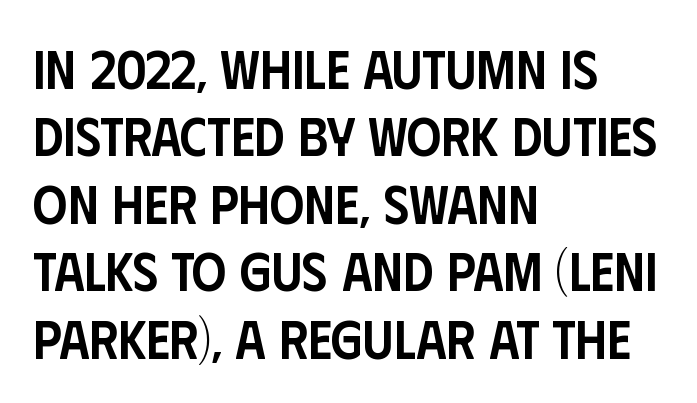
{"serif": "no", "italic": "no", "bold": "semi", "weight": "semibold", "width": "condensed", "stroke_contrast": "low", "x_height": "large", "monospaced": "no", "underline": "no", "align": "left", "line_spacing": "normal", "line_spacing_ratio": 1.25, "letter_spacing": "normal", "letter_spacing_em": 0.0, "glyph_px": 54}
